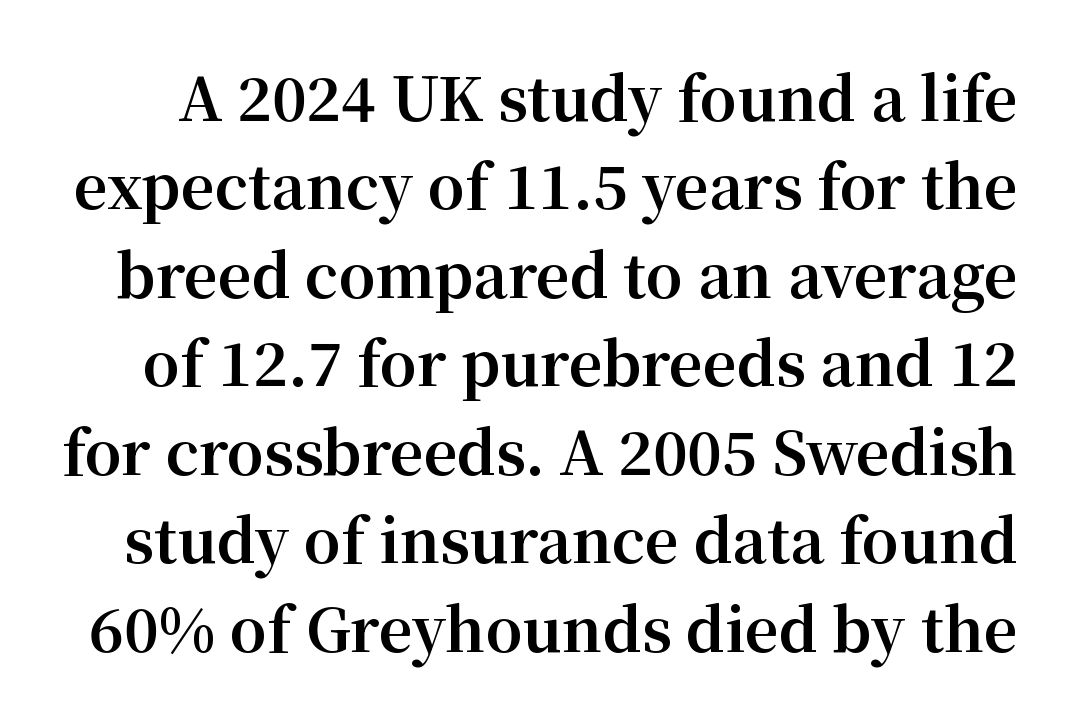
The image shows 59 px bold serif type, upright; set normal line spacing (1.5x), normal letter spacing, not underlined; medium stroke contrast and a medium x-height.
